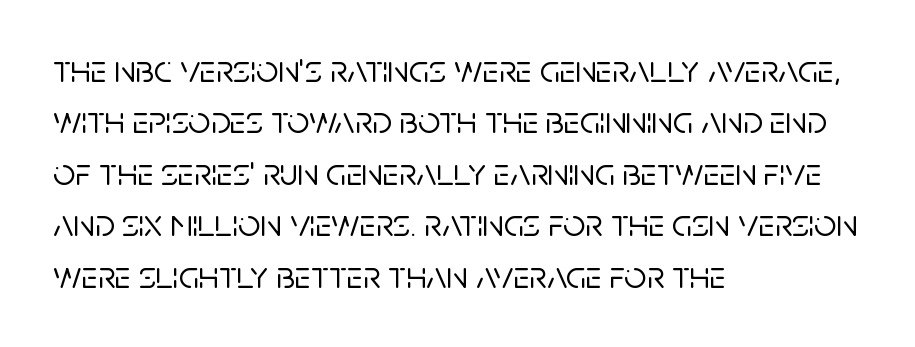
I'd call this a sans setting — the letters go barefoot. Every row of glyphs begins at an identical x-position on the left. Upright lettering throughout. The block of text has a typical density, with ordinary space between rows. You could not count columns in this text — the font is proportionally spaced.
